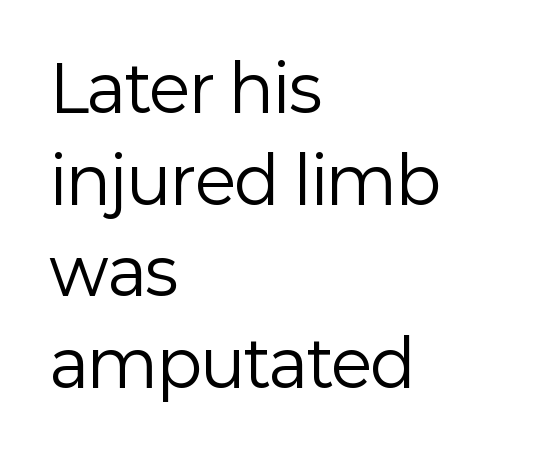
{"serif": "no", "italic": "no", "bold": "no", "weight": "regular", "width": "normal", "stroke_contrast": "low", "x_height": "medium", "monospaced": "no", "underline": "no", "align": "left", "line_spacing": "normal", "line_spacing_ratio": 1.43, "letter_spacing": "normal", "letter_spacing_em": 0.0, "glyph_px": 64}
